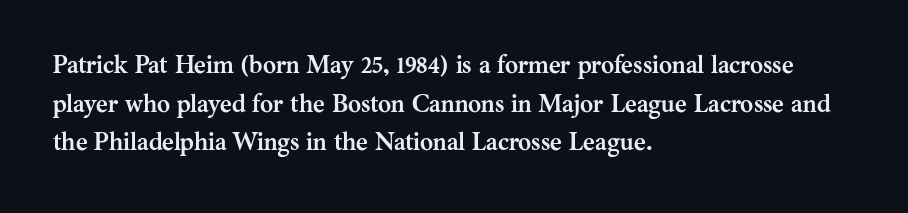
Q: Is the text bold? A: Yes.
Q: Is the text italic (slanted)? A: No, it is upright.
Q: Is the text underlined? A: No.
Q: How is the paragraph aligned? A: Left-aligned.
Q: Is the spacing between letters normal or unusually wide? A: Normal.
Q: Is the spacing between lines tight, normal or loose? A: Normal.
